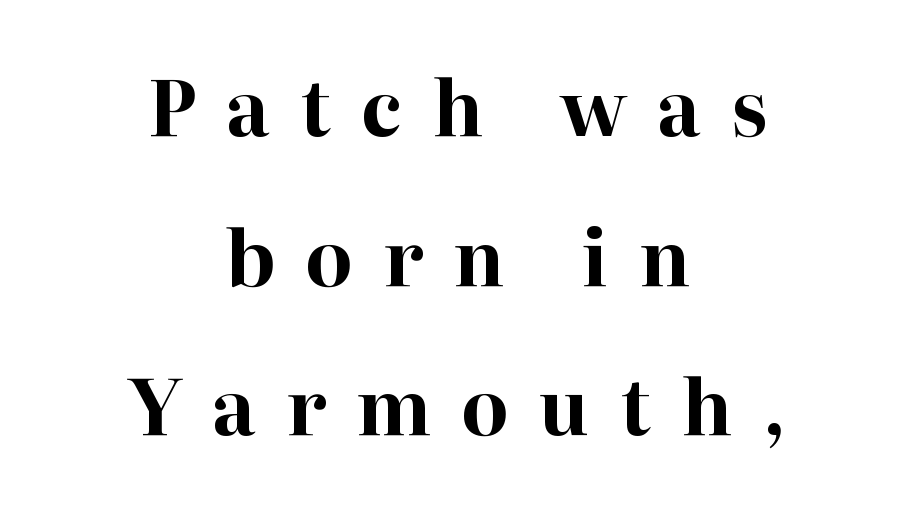
The image shows 76 px bold serif type, upright; set centered, loose line spacing (1.97x), unusually wide letter spacing (+0.4 em), not underlined; high stroke contrast and a medium x-height.
